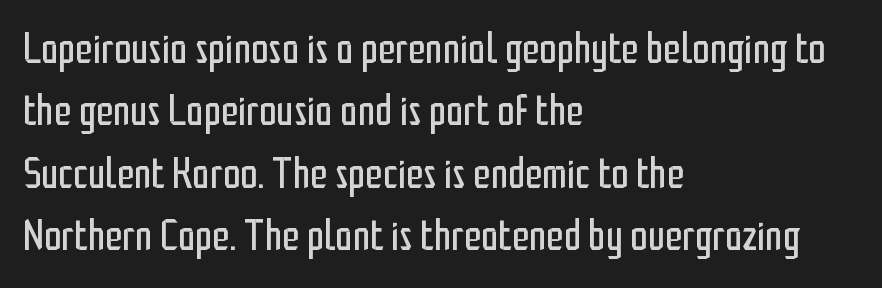
Character widths vary here, with narrow letters taking less room than wide ones. Grotesque or geometric, the face here clearly has no serifs. The font is comparable to plain body text, perhaps lighter. The rows are spaced the way most documents space them. These lines stack with their left ends in a neat column.
